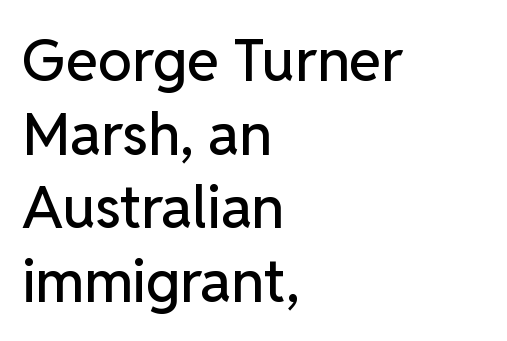
{"serif": "no", "italic": "no", "width": "normal", "stroke_contrast": "low", "x_height": "medium", "monospaced": "no", "underline": "no", "align": "left", "line_spacing": "normal", "line_spacing_ratio": 1.27, "letter_spacing": "normal", "letter_spacing_em": 0.0, "glyph_px": 58}
